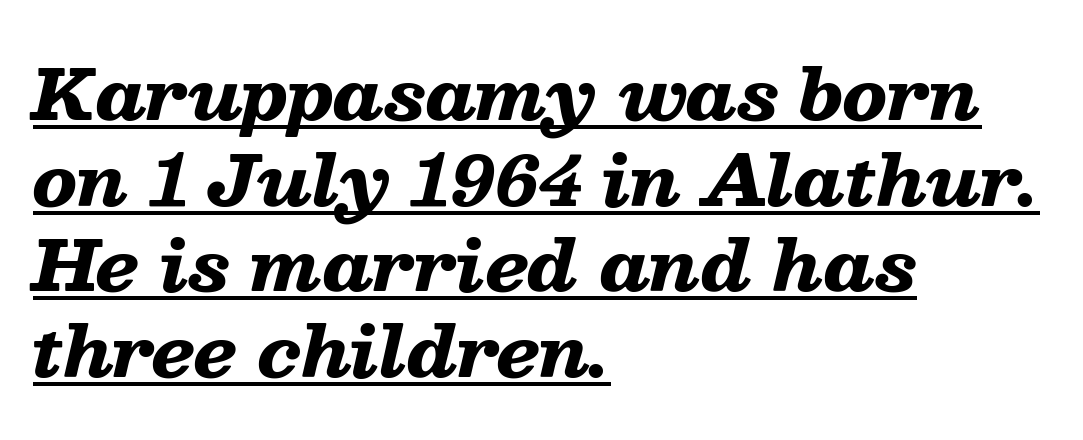
Q: Is the text bold? A: Yes.
Q: Is the text italic (slanted)? A: Yes, it leans right by about 13 degrees.
Q: Is the text underlined? A: Yes.
Q: How is the paragraph aligned? A: Left-aligned.
Q: Is the spacing between letters normal or unusually wide? A: Normal.
Q: Width (condensed, normal, or wide)? A: Wide.
Q: Stroke contrast? A: Low.
Q: x-height? A: Medium.
Q: Monospaced? A: No.
